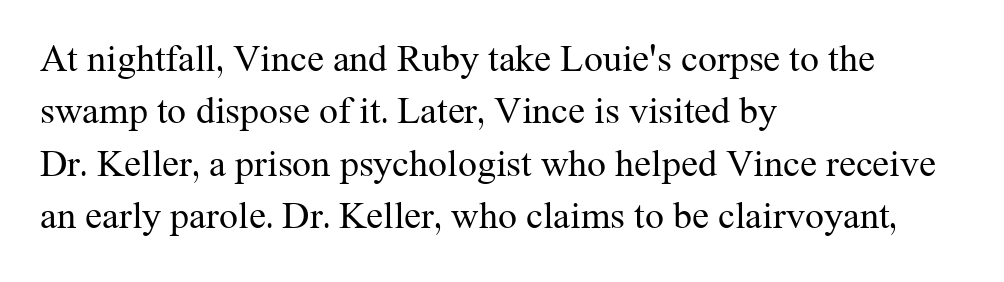
Q: Is the text bold? A: No.
Q: Is the text italic (slanted)? A: No, it is upright.
Q: Is the typeface a serif or a sans-serif typeface? A: Serif.
Q: Is the text underlined? A: No.
Q: How is the paragraph aligned? A: Left-aligned.
Q: Is the spacing between letters normal or unusually wide? A: Normal.
Q: Is the spacing between lines tight, normal or loose? A: Normal.
Q: Width (condensed, normal, or wide)? A: Normal.
Q: Stroke contrast? A: Medium.
Q: x-height? A: Medium.
Q: Monospaced? A: No.
